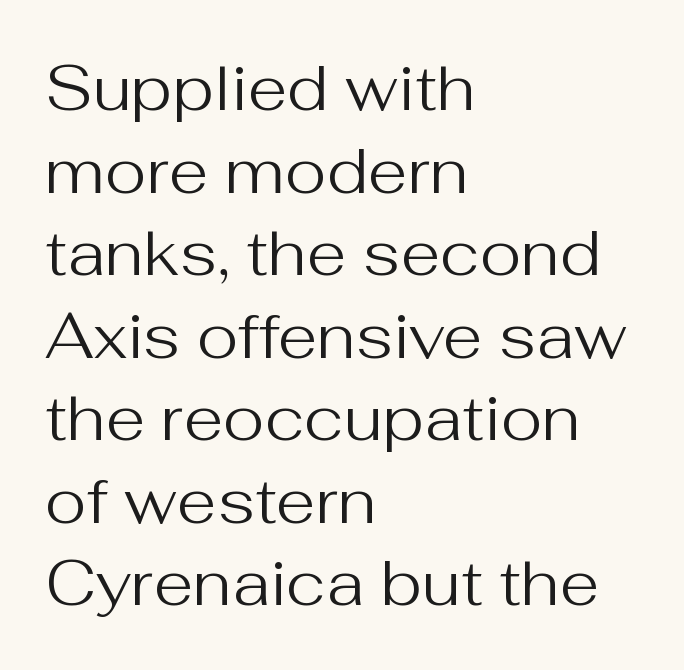
Nothing heavy about these letters — not bold at all. The type sits square on the baseline with zero lean. The area under the type is left untouched. The compositor pushed each line to the left boundary.
